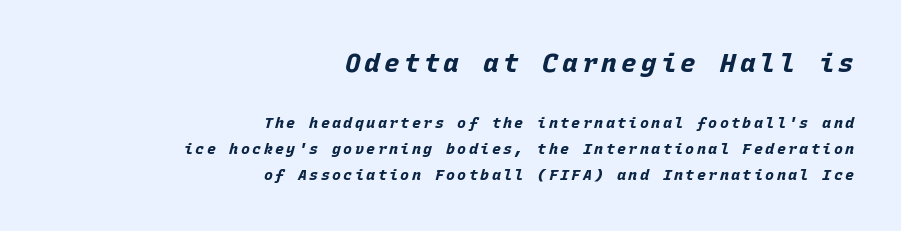
Underlining? Definitely not there. This rendering uses right alignment, leaving the left contour irregular. How heavy is the stroke? Heavy — this is a bold. Look at the glyph heights: the upper group is clearly the bigger setting. The whole block is typeset with a tilt.
